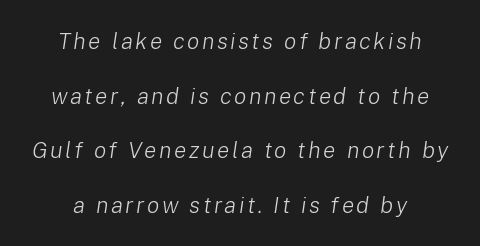
The letters look calm and open, with moderate or lighter stems. The face used here has a pronounced slope to its letters. If you measured baseline to baseline, you'd find a long distance. No word sits above an underline.
